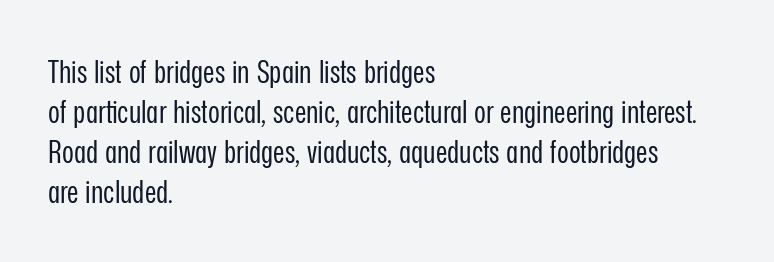
{"serif": "no", "italic": "no", "bold": "no", "weight": "regular", "width": "condensed", "stroke_contrast": "low", "x_height": "medium", "monospaced": "no", "underline": "no", "align": "left", "line_spacing": "normal", "line_spacing_ratio": 1.25, "letter_spacing": "normal", "letter_spacing_em": 0.0, "glyph_px": 32}
